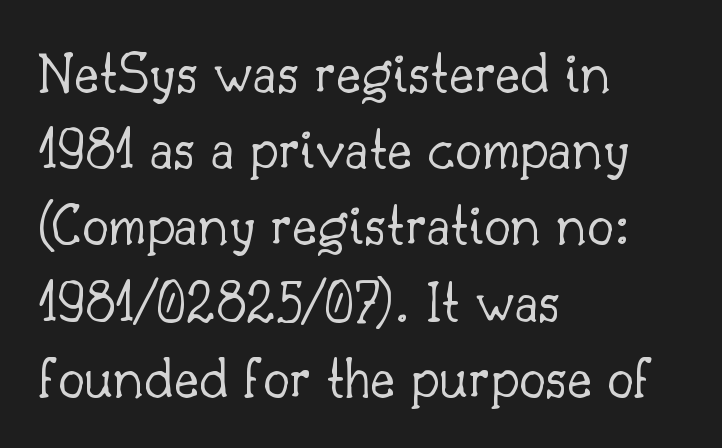
The image shows 60 px light type, upright; set left-aligned, normal line spacing (1.27x), normal letter spacing, not underlined; low stroke contrast and a small x-height.
